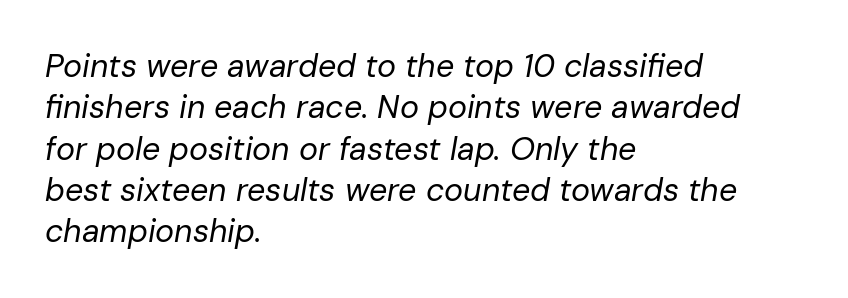
Q: Is the text bold? A: No.
Q: Is the text italic (slanted)? A: Yes, it leans right by about 10 degrees.
Q: Is the text underlined? A: No.
Q: How is the paragraph aligned? A: Left-aligned.
Q: Is the spacing between letters normal or unusually wide? A: Normal.
Q: Is the spacing between lines tight, normal or loose? A: Normal.
Q: Width (condensed, normal, or wide)? A: Normal.
Q: Stroke contrast? A: Low.
Q: x-height? A: Medium.
Q: Monospaced? A: No.
